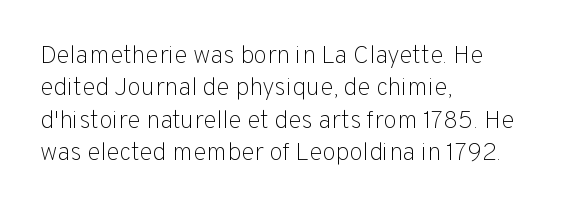
The words here are not underlined. Whoever set this chose a conventional vertical rhythm. Honestly, the letter spacing is just normal — you wouldn't notice it. Tall strokes in this sample are plumb rather than angled. Compared with a centered layout, this one pins lines to the left instead. The weight tops out at a normal text grade.
